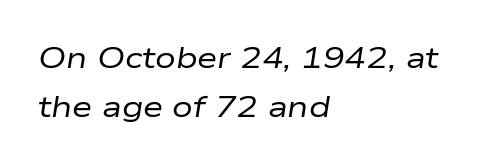
{"italic": "yes", "lean": "right", "slant_degrees": 9, "bold": "no", "weight": "regular", "width": "wide", "stroke_contrast": "low", "x_height": "medium", "monospaced": "no", "underline": "no", "align": "left", "line_spacing": "normal", "line_spacing_ratio": 1.69, "letter_spacing": "normal", "letter_spacing_em": 0.0, "glyph_px": 29}
